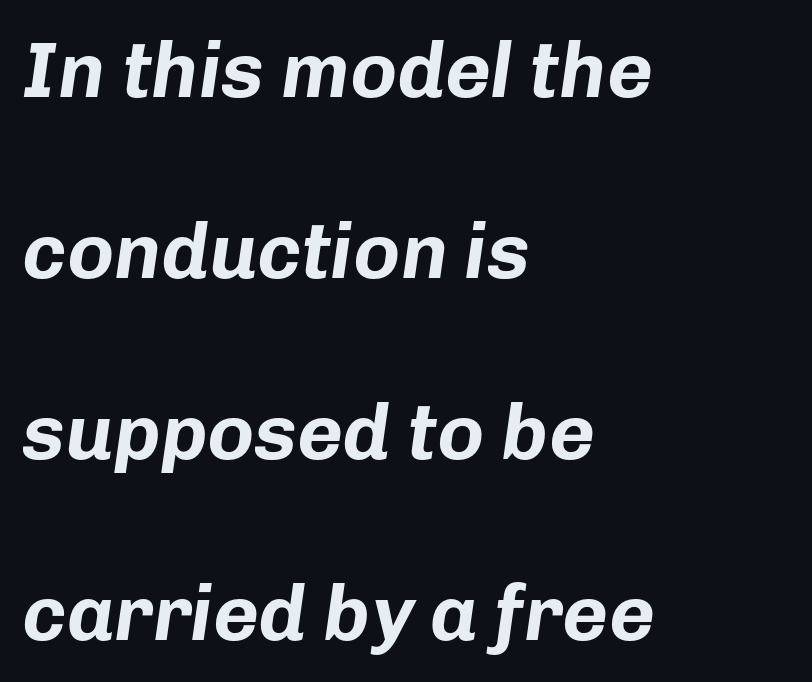
The image shows 79 px bold type, italic (leaning right); set left-aligned, loose line spacing (2.29x), normal letter spacing, not underlined; low stroke contrast and a medium x-height.
